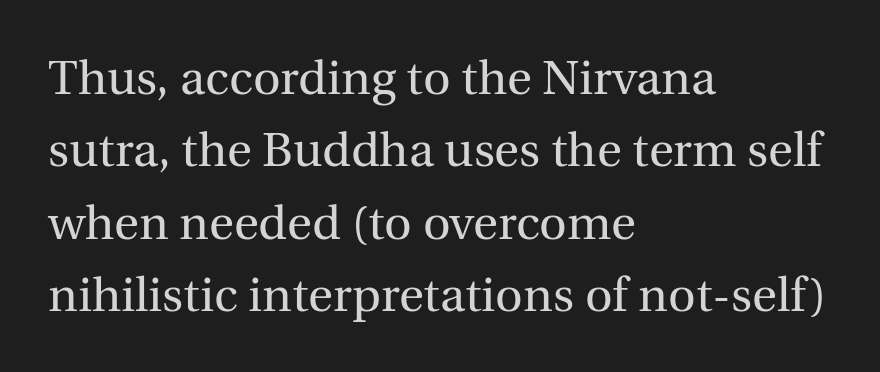
Is this a sans? No — the strokes have serifs. The space between consecutive lines is moderate. The horizontal fit of the characters is conventional and even. No letter is thick-stroked: the sample isn't bold. The lines in this sample share a left origin and differ only in where they stop. The space directly below the letters is spotless.
